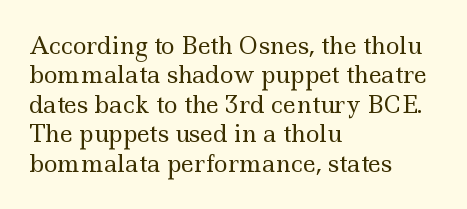
It's the straight-up-and-down kind of type. The face used here is rendered with its standard letterfit. The setting favours the left margin, as ordinary paragraphs usually do. This is not heavy type; no bold has been used. Interline gaps are of average width in this sample.
